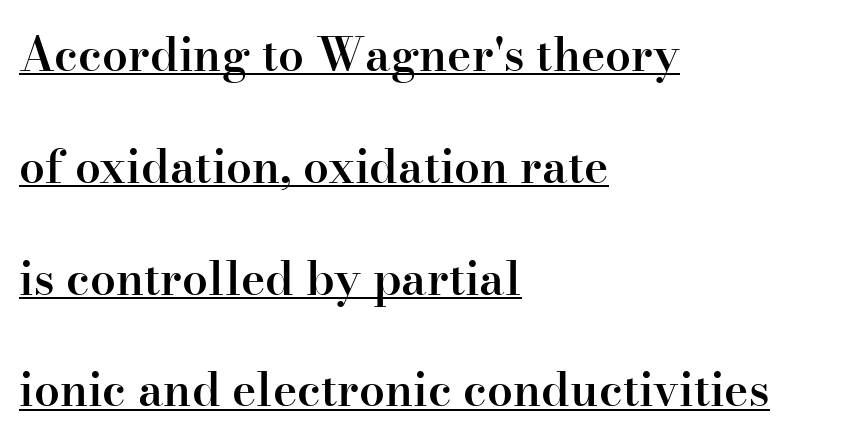
The image shows 46 px semibold serif type, upright; set left-aligned, loose line spacing (2.43x), normal letter spacing, underlined; high stroke contrast and a small x-height.
